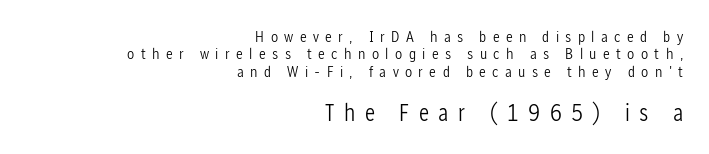
The type is letterspaced generously, with wide tracking. Horizontally, the lines are justified to the trailing edge only. The lines are packed closely together with very little leading. The space beneath each line is pristine and unruled. Every stem runs plumb, perpendicular to the baseline.
